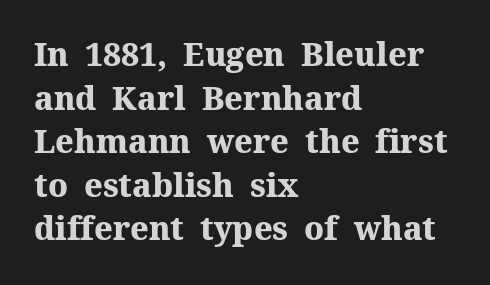
Q: Is the text bold? A: Yes.
Q: Is the text italic (slanted)? A: No, it is upright.
Q: Is the typeface a serif or a sans-serif typeface? A: Serif.
Q: Is the text underlined? A: No.
Q: How is the paragraph aligned? A: Left-aligned.
Q: Is the spacing between letters normal or unusually wide? A: Normal.
Q: Is the spacing between lines tight, normal or loose? A: Normal.
Q: Width (condensed, normal, or wide)? A: Normal.
Q: Stroke contrast? A: Medium.
Q: x-height? A: Medium.
Q: Monospaced? A: No.
